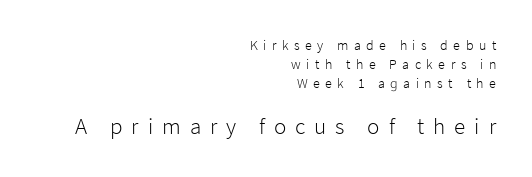
{"italic": "no", "bold": "no", "underline": "no", "align": "right", "line_spacing": "normal", "line_spacing_ratio": 1.34, "letter_spacing": "wide", "letter_spacing_em": 0.39, "larger_block": "second", "size_ratio": 1.64, "glyph_px": 23}
